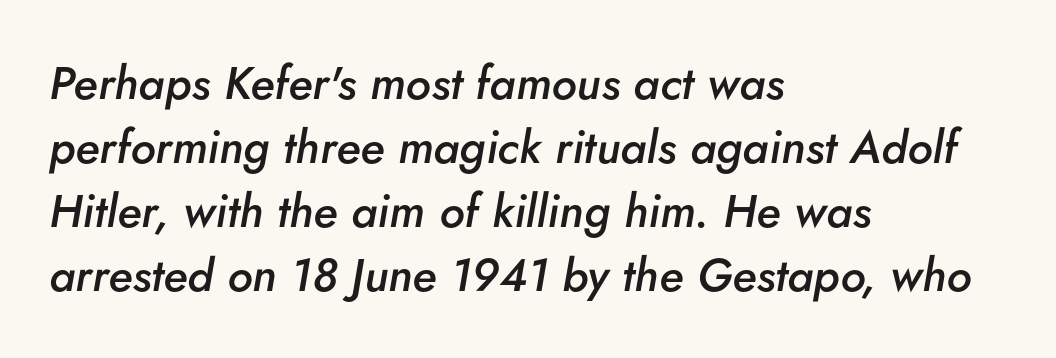
The rendering applies a slant to the glyphs. This rendering uses left alignment, leaving the right contour irregular. Is the letter spacing exaggerated? No — it looks like the ordinary default. Any mark beneath the type? The region is blank.
